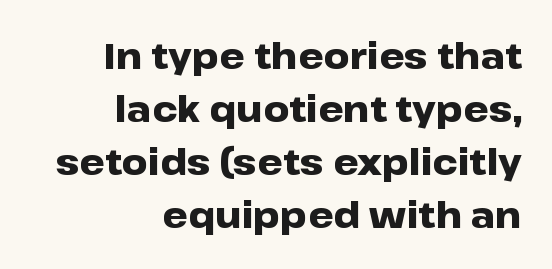
The image shows 36 px heavy, wide sans-serif type, upright; set right-aligned, normal line spacing (1.47x), normal letter spacing, not underlined; low stroke contrast and a medium x-height.
